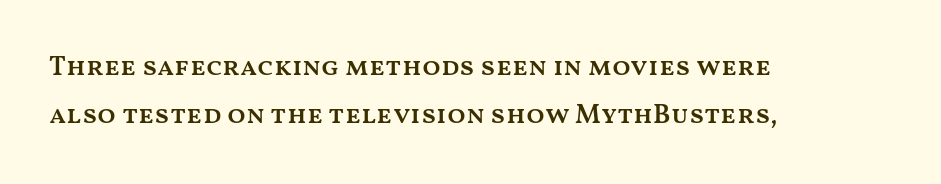
The image shows 27 px text type, upright; set left-aligned, line spacing 1.76x, normal letter spacing, not underlined.
